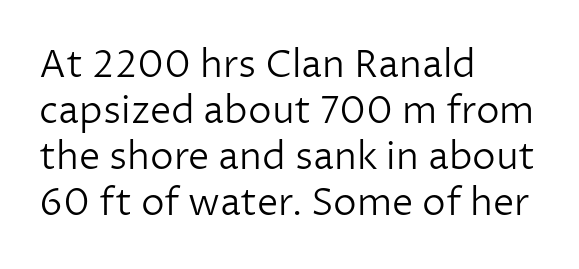
Q: Is the text bold? A: No.
Q: Is the text italic (slanted)? A: No, it is upright.
Q: Is the typeface a serif or a sans-serif typeface? A: Sans-serif.
Q: Is the text underlined? A: No.
Q: How is the paragraph aligned? A: Left-aligned.
Q: Is the spacing between letters normal or unusually wide? A: Normal.
Q: Width (condensed, normal, or wide)? A: Normal.
Q: Stroke contrast? A: Low.
Q: x-height? A: Medium.
Q: Monospaced? A: No.
